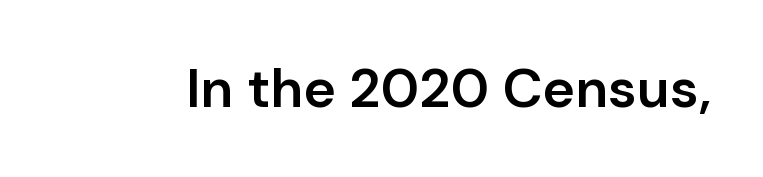
Underlining? Definitely not there. Examine the stroke ends and you'll find no serifs. Characters follow at the spacing the type designer built in. Typographic density is moderately raised because the face is semibold. Ascenders rise straight up at ninety degrees.
